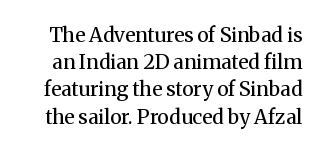
The letters stand upright; this is a roman face. The space directly below the letters is spotless. How are the letters spaced? Ordinarily, with no added tracking. No letter is thick-stroked: the sample isn't bold. A typesetter would call this leading conventional body-copy spacing.
